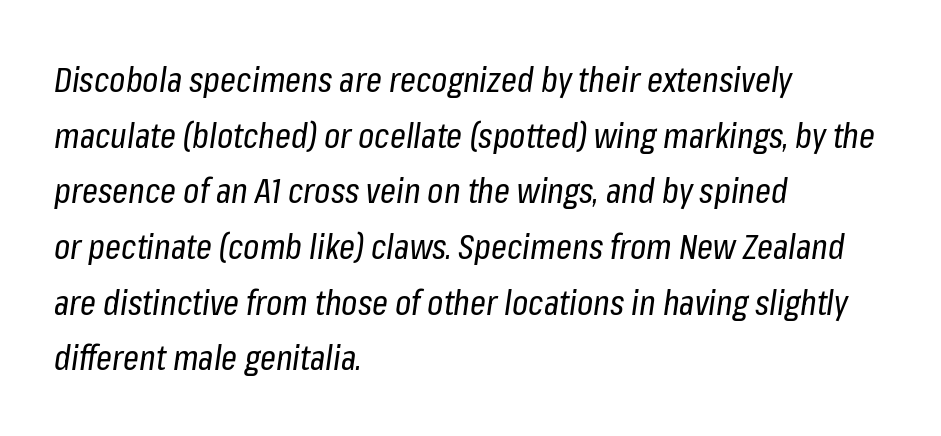
{"italic": "yes", "lean": "right", "slant_degrees": 8, "bold": "no", "weight": "regular", "width": "condensed", "stroke_contrast": "low", "x_height": "medium", "monospaced": "no", "underline": "no", "align": "left", "line_spacing": "normal", "line_spacing_ratio": 1.59, "letter_spacing": "normal", "letter_spacing_em": 0.0, "glyph_px": 35}
